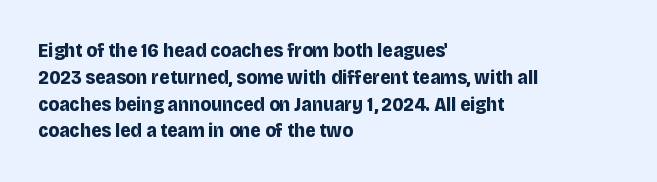
{"italic": "no", "bold": "yes", "underline": "no", "align": "left", "line_spacing": "normal", "line_spacing_ratio": 1.34, "letter_spacing": "normal", "letter_spacing_em": 0.0, "glyph_px": 20}
